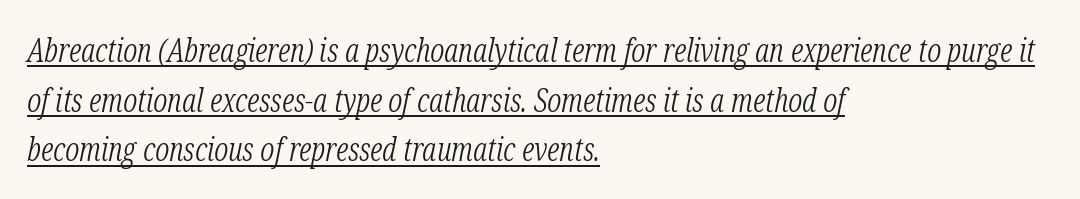
{"serif": "yes", "italic": "yes", "lean": "right", "slant_degrees": 12, "bold": "no", "weight": "light", "width": "condensed", "stroke_contrast": "low", "x_height": "medium", "monospaced": "no", "underline": "yes", "align": "left", "line_spacing": "normal", "line_spacing_ratio": 1.55, "letter_spacing": "normal", "letter_spacing_em": 0.0, "glyph_px": 32}
